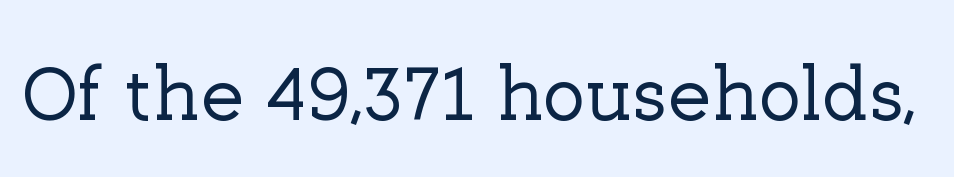
Q: Is the text italic (slanted)? A: No, it is upright.
Q: Is the typeface a serif or a sans-serif typeface? A: Serif.
Q: Is the text underlined? A: No.
Q: Is the spacing between letters normal or unusually wide? A: Normal.
Q: Width (condensed, normal, or wide)? A: Normal.
Q: Stroke contrast? A: Low.
Q: x-height? A: Medium.
Q: Monospaced? A: No.
